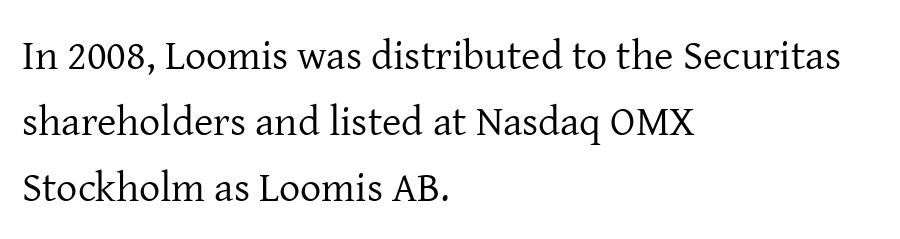
The image shows 42 px regular-weight serif type, upright; set left-aligned, normal line spacing (1.57x), normal letter spacing, not underlined; low stroke contrast and a medium x-height.
